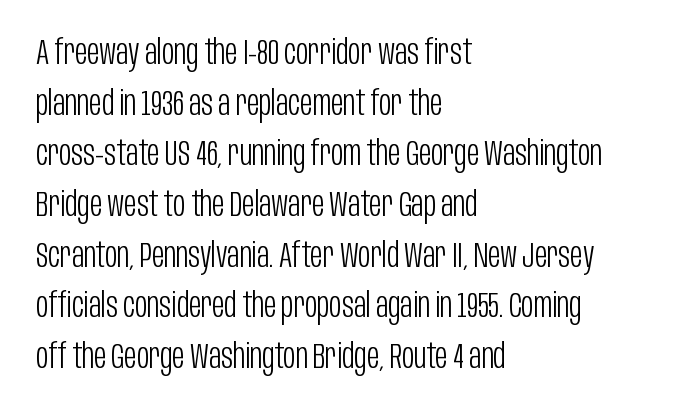
Q: Is the text bold? A: No.
Q: Is the text italic (slanted)? A: No, it is upright.
Q: Is the typeface a serif or a sans-serif typeface? A: Sans-serif.
Q: Is the text underlined? A: No.
Q: How is the paragraph aligned? A: Left-aligned.
Q: Is the spacing between letters normal or unusually wide? A: Normal.
Q: Is the spacing between lines tight, normal or loose? A: Normal.
Q: Width (condensed, normal, or wide)? A: Condensed.
Q: Stroke contrast? A: Low.
Q: x-height? A: Large.
Q: Monospaced? A: No.
